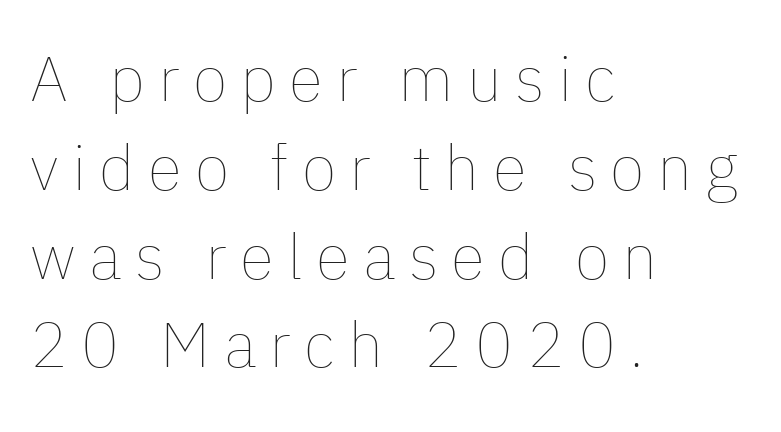
The image shows 63 px thin type, upright; set left-aligned, normal line spacing (1.41x), unusually wide letter spacing (+0.21 em), not underlined; low stroke contrast and a medium x-height.
